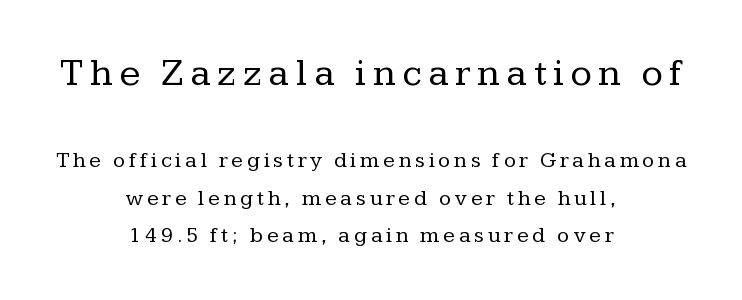
Designer's note — italics off, roman on. Successive baselines arrive at the customary interval. Think of a printed novel: that variable character pitch is what you see here. In terms of letterform style, serifs are clearly present. These lines are centered, leaving both edges ragged. The typesetting does not lean heavy: it is not bold.
